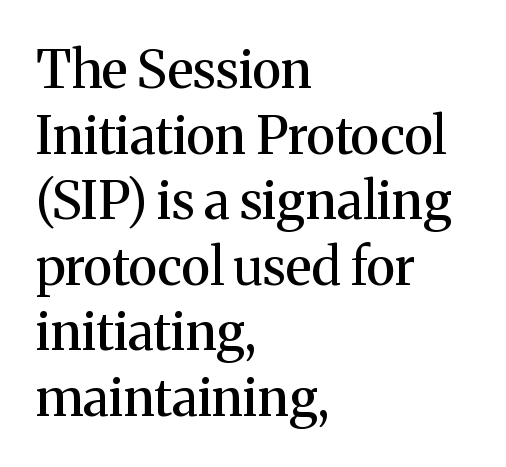
Only glyphs here, with clear space below each row. Glyph-to-glyph distance matches everyday printed text. Check where the strokes stop: tiny serifs finish them off. The axis of the letterforms is exactly vertical. Leftover space on each line is placed entirely after the last word. Varying glyph widths throughout — classic text-font behaviour.
